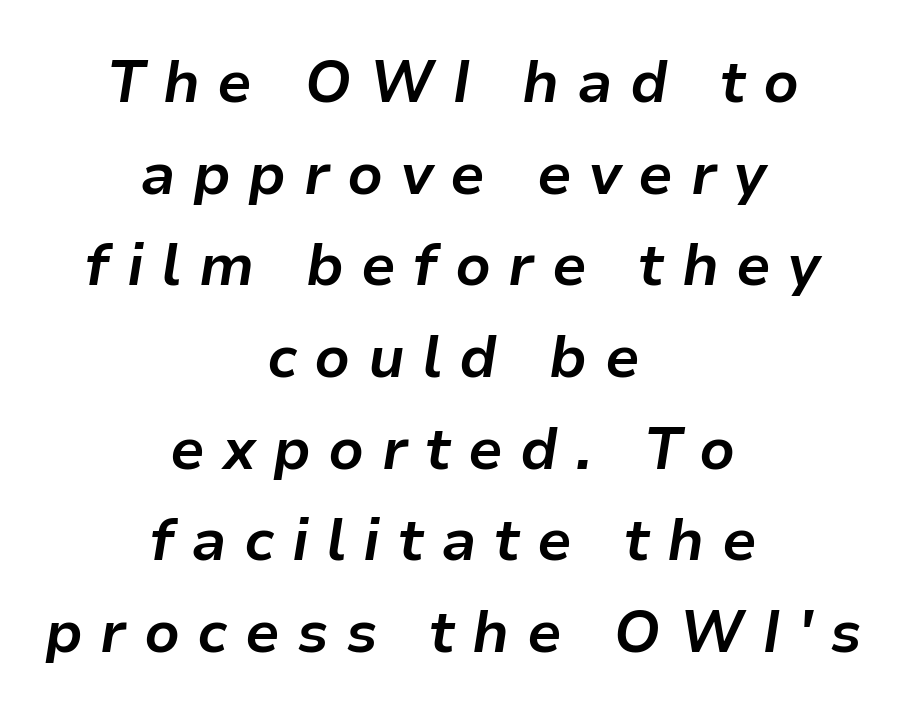
{"italic": "yes", "lean": "right", "slant_degrees": 9, "bold": "yes", "weight": "bold", "width": "normal", "stroke_contrast": "low", "x_height": "medium", "monospaced": "no", "underline": "no", "align": "center", "line_spacing": "normal", "line_spacing_ratio": 1.58, "letter_spacing": "wide", "letter_spacing_em": 0.3, "glyph_px": 58}
